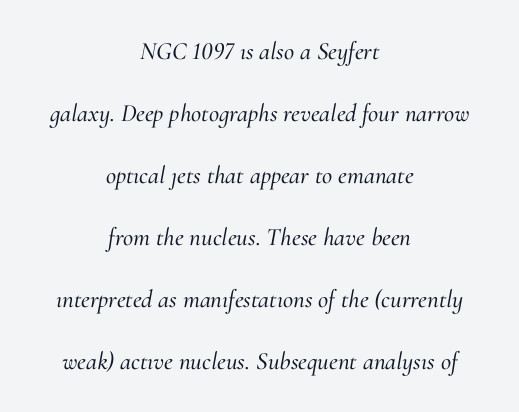
{"italic": "yes", "lean": "right", "slant_degrees": 10, "underline": "no", "align": "center", "line_spacing": "loose", "line_spacing_ratio": 2.48, "letter_spacing": "normal", "letter_spacing_em": 0.0, "glyph_px": 25}
